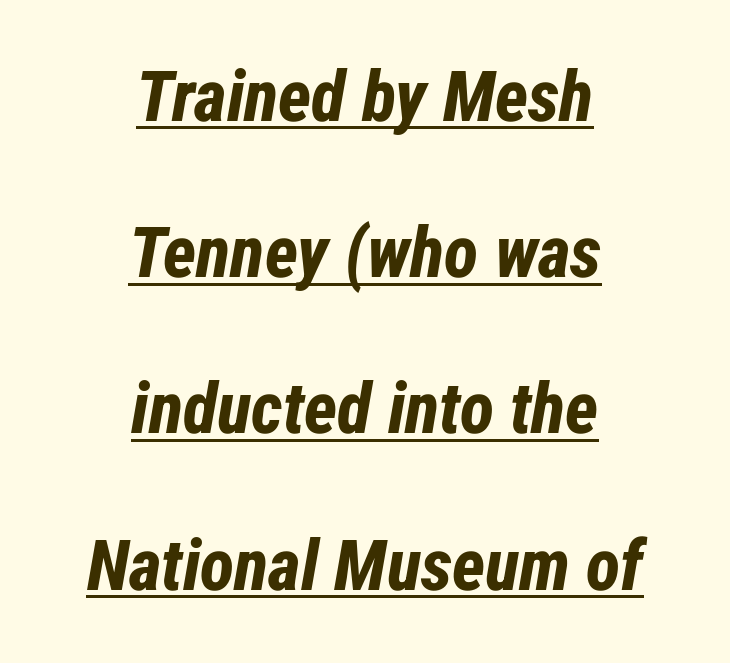
The rendering uses the underline text-decoration. Here the glyphs are tracked normally, forming tight word shapes. You could not count columns in this text — the font is proportionally spaced. The typesetter chose a symmetrical, centered arrangement here. The rendering uses a bold face; every stroke is thick and dark.
